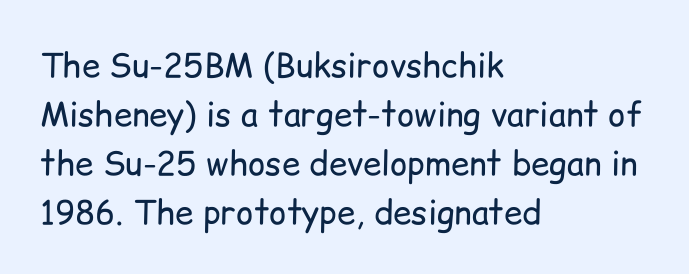
Observe the absence of serifs on each vertical stroke in this sample. Think of a printed novel: that variable character pitch is what you see here. The lines are quadded left. Here the glyphs are tracked normally, forming tight word shapes. Caption: face not bold, strokes unweighted.
